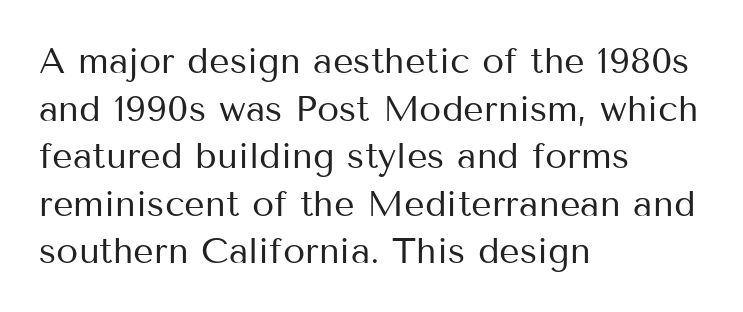
{"serif": "no", "italic": "no", "bold": "no", "weight": "regular", "width": "normal", "stroke_contrast": "medium", "x_height": "medium", "monospaced": "no", "underline": "no", "align": "left", "line_spacing": "normal", "line_spacing_ratio": 1.32, "letter_spacing": "normal", "letter_spacing_em": 0.0, "glyph_px": 36}
